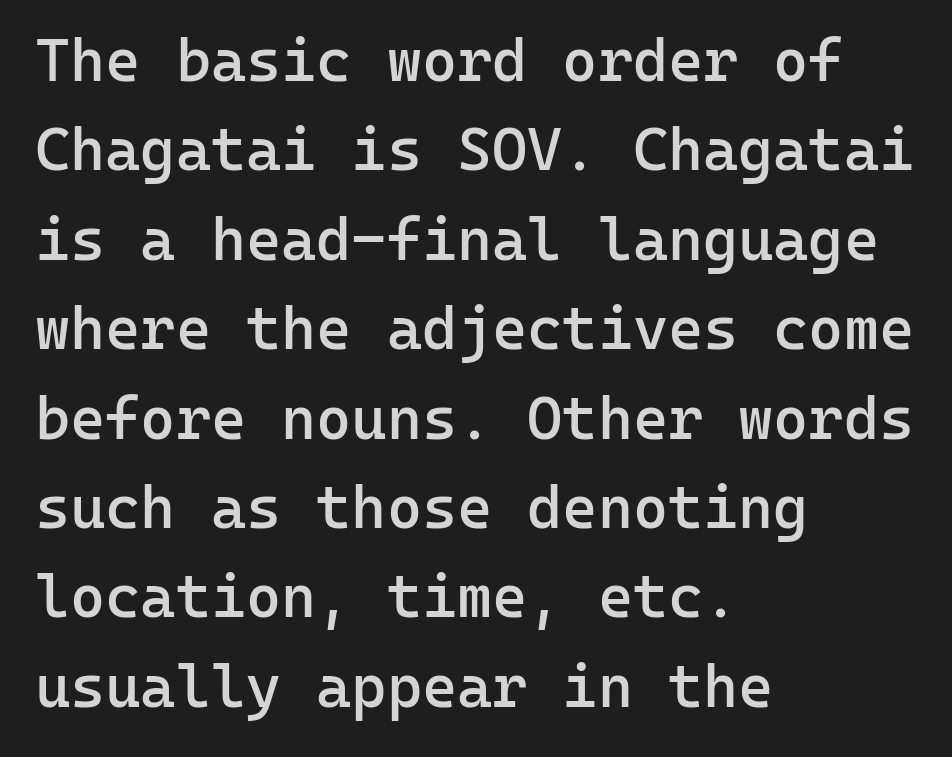
{"serif": "no", "italic": "no", "bold": "semi", "weight": "semibold", "width": "normal", "stroke_contrast": "low", "x_height": "medium", "monospaced": "yes", "underline": "no", "align": "left", "line_spacing": "normal", "line_spacing_ratio": 1.49, "letter_spacing": "normal", "letter_spacing_em": 0.0, "glyph_px": 60}
